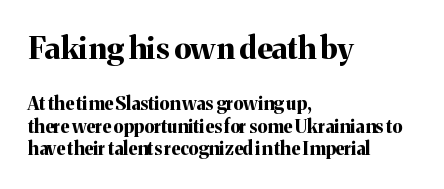
The image shows 31 px bold serif type, upright; set left-aligned, normal line spacing (1.26x), normal letter spacing, not underlined; the first (top) block is 1.72x larger; medium stroke contrast and a medium x-height.
